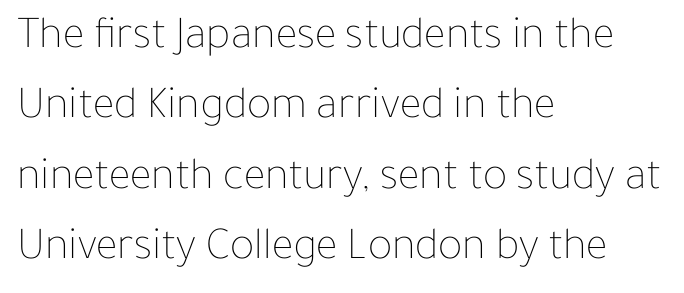
{"italic": "no", "bold": "no", "weight": "thin", "width": "normal", "stroke_contrast": "low", "x_height": "medium", "monospaced": "no", "underline": "no", "align": "left", "line_spacing": "normal", "line_spacing_ratio": 1.53, "letter_spacing": "normal", "letter_spacing_em": 0.0, "glyph_px": 46}
